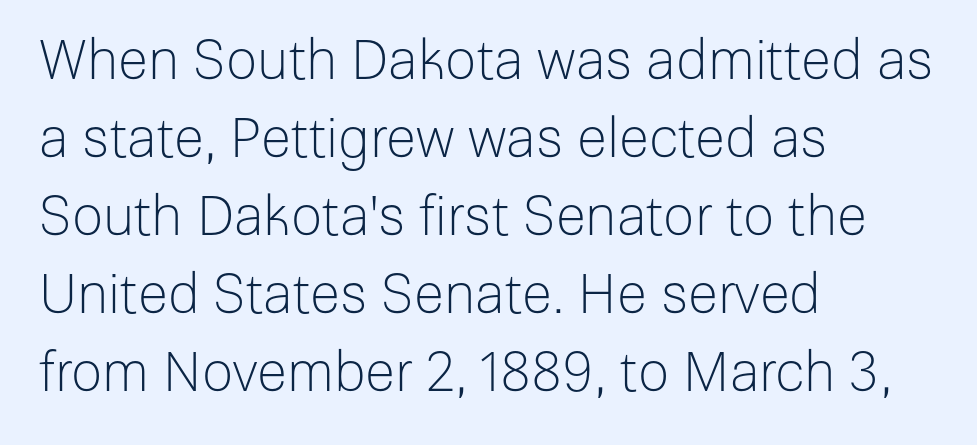
The image shows 55 px light sans-serif type, upright; set left-aligned, normal line spacing (1.42x), normal letter spacing, not underlined; low stroke contrast and a medium x-height.
